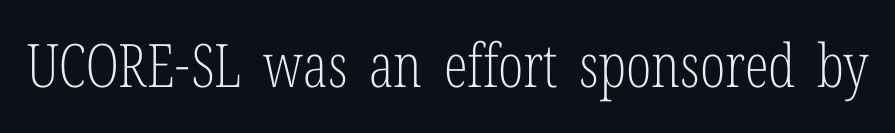
What kind of face is this? One with serifs. Does the lettering tilt? It doesn't — this is upright. The font sits on the lighter half of the weight spectrum, regular included. Standard letterfit; no display-style spreading of the glyphs. Looks like regular typesetting: each glyph gets only the width it needs. Glance below the letters and you will spot only blank space.
